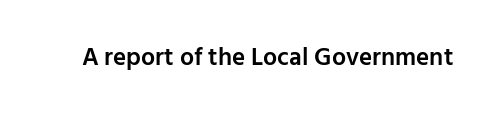
{"italic": "no", "bold": "semi", "underline": "no", "letter_spacing": "normal", "letter_spacing_em": 0.0, "glyph_px": 25}
